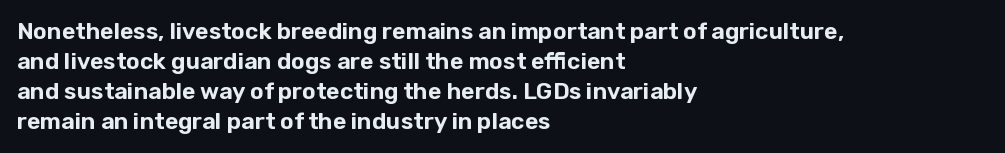
The ragged edge is on the right, which tells us the setting is flush left. What's the leading like? Ordinary, nothing unusual. Posture: straight, roman, zero tilt. The face used here is rendered with its standard letterfit. Letters rest on an invisible, unmarked baseline.
